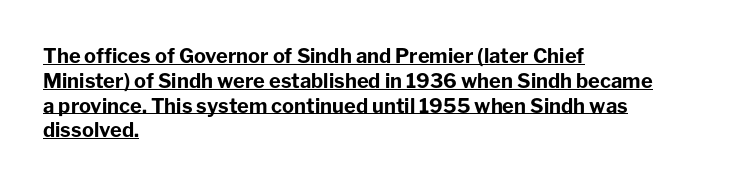
There is no visible air inserted between adjacent glyphs. Upright lettering throughout. Compared with a centered layout, this one pins lines to the left instead. Stroke thickness is high; the sample reads as a true bold. The rendering uses the underline text-decoration.
